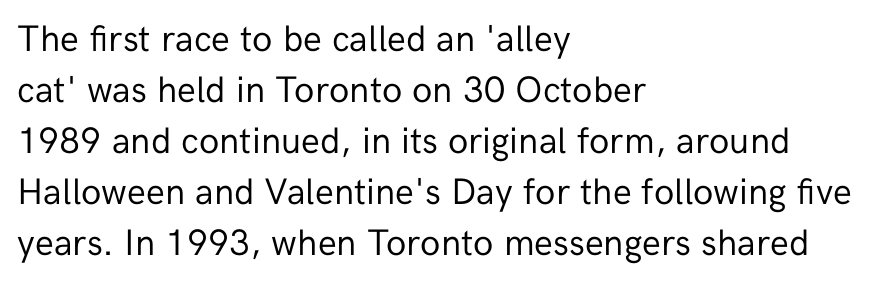
Q: Is the text bold? A: No.
Q: Is the text italic (slanted)? A: No, it is upright.
Q: Is the typeface a serif or a sans-serif typeface? A: Sans-serif.
Q: Is the text underlined? A: No.
Q: How is the paragraph aligned? A: Left-aligned.
Q: Is the spacing between letters normal or unusually wide? A: Normal.
Q: Is the spacing between lines tight, normal or loose? A: Normal.
Q: Width (condensed, normal, or wide)? A: Normal.
Q: Stroke contrast? A: Low.
Q: x-height? A: Medium.
Q: Monospaced? A: No.
